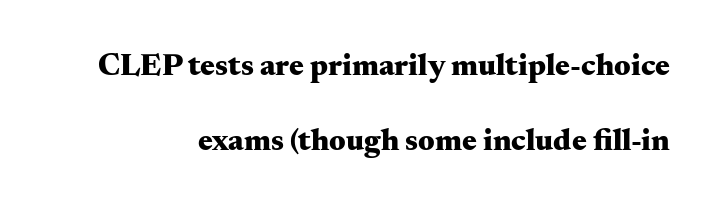
The image shows 31 px heavy, wide serif type, upright; set right-aligned, loose line spacing (2.42x), normal letter spacing, not underlined; medium stroke contrast and a small x-height.
